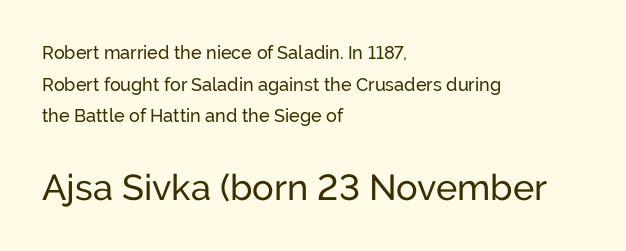
Q: Is the text italic (slanted)? A: No, it is upright.
Q: Is the typeface a serif or a sans-serif typeface? A: Sans-serif.
Q: Is the text underlined? A: No.
Q: How is the paragraph aligned? A: Left-aligned.
Q: Is the spacing between letters normal or unusually wide? A: Normal.
Q: Which block of text is set in a larger size, the first (top) or the second (bottom)? A: The second (bottom) one.
Q: Width (condensed, normal, or wide)? A: Normal.
Q: Stroke contrast? A: Low.
Q: x-height? A: Medium.
Q: Monospaced? A: No.
